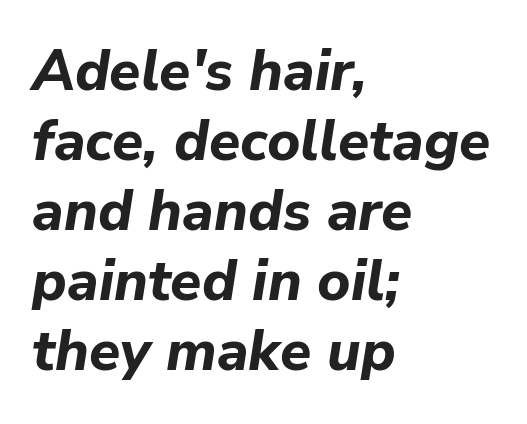
{"italic": "yes", "lean": "right", "slant_degrees": 9, "bold": "yes", "weight": "bold", "width": "normal", "stroke_contrast": "low", "x_height": "medium", "monospaced": "no", "underline": "no", "align": "left", "line_spacing_ratio": 1.23, "letter_spacing": "normal", "letter_spacing_em": 0.0, "glyph_px": 57}
